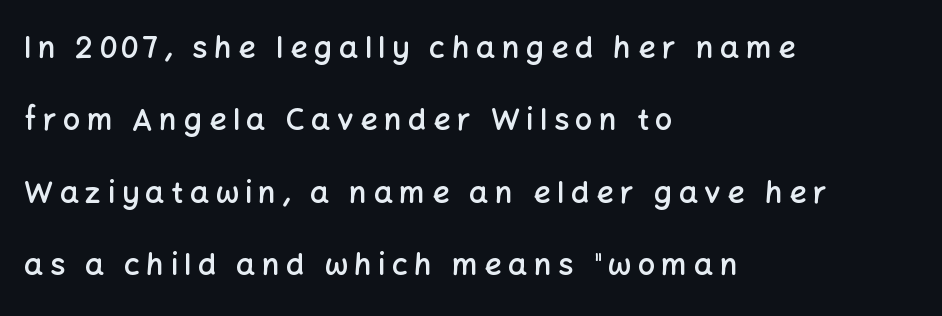
Q: Is the text bold? A: Semi-bold.
Q: Is the text italic (slanted)? A: No, it is upright.
Q: Is the typeface a serif or a sans-serif typeface? A: Sans-serif.
Q: Is the text underlined? A: No.
Q: How is the paragraph aligned? A: Left-aligned.
Q: Is the spacing between letters normal or unusually wide? A: Unusually wide.
Q: Is the spacing between lines tight, normal or loose? A: Loose.
Q: Width (condensed, normal, or wide)? A: Normal.
Q: Stroke contrast? A: Low.
Q: x-height? A: Medium.
Q: Monospaced? A: No.
